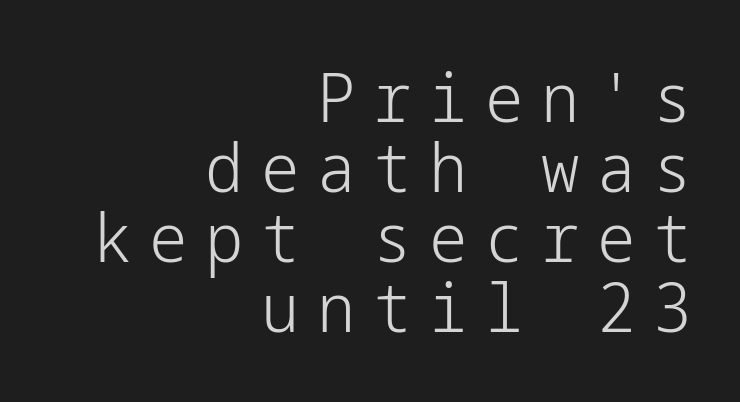
The setting favours the right margin, as signatures and pull-quotes sometimes do. The type sits square on the baseline with zero lean. Leading is clearly below the norm, producing a dense column. A sans-serif font was chosen for this passage. Observe the wide spacing: letters keep a clear distance from each other.
